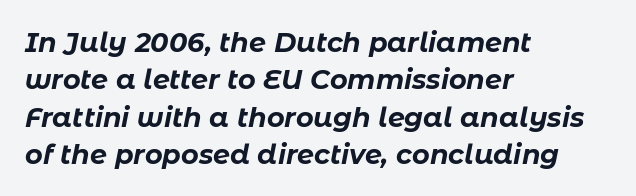
Q: Is the text bold? A: Yes.
Q: Is the text italic (slanted)? A: Yes, it leans right by about 11 degrees.
Q: Is the text underlined? A: No.
Q: How is the paragraph aligned? A: Left-aligned.
Q: Is the spacing between letters normal or unusually wide? A: Normal.
Q: Is the spacing between lines tight, normal or loose? A: Normal.
